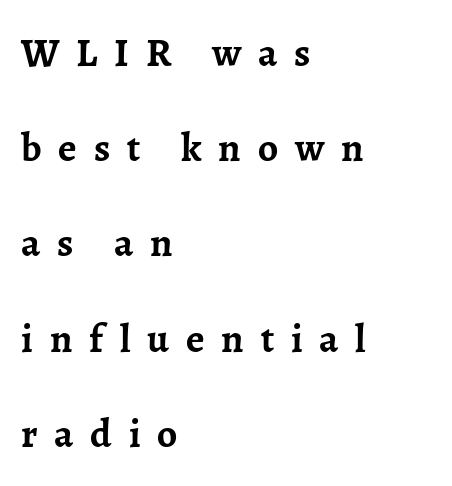
{"serif": "yes", "italic": "no", "bold": "yes", "weight": "semibold", "width": "normal", "stroke_contrast": "low", "x_height": "medium", "monospaced": "no", "underline": "no", "align": "left", "line_spacing": "loose", "line_spacing_ratio": 2.38, "letter_spacing": "wide", "letter_spacing_em": 0.42, "glyph_px": 40}
